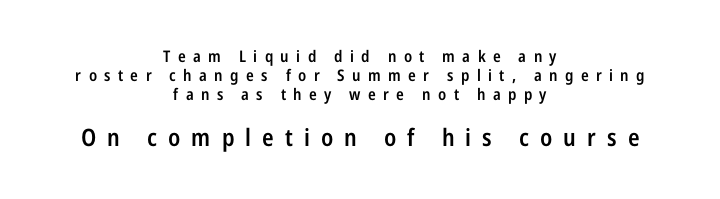
The image shows 24 px text type, upright; set centered, line spacing 1.19x, unusually wide letter spacing (+0.46 em), not underlined; the second (bottom) block is 1.5x larger.
